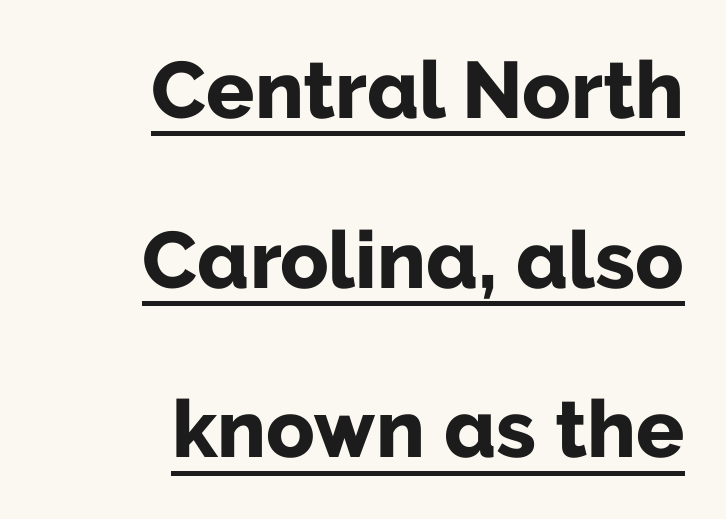
{"serif": "no", "italic": "no", "bold": "yes", "weight": "bold", "width": "normal", "stroke_contrast": "low", "x_height": "medium", "monospaced": "no", "underline": "yes", "align": "right", "line_spacing": "loose", "line_spacing_ratio": 2.12, "letter_spacing": "normal", "letter_spacing_em": 0.0, "glyph_px": 80}
